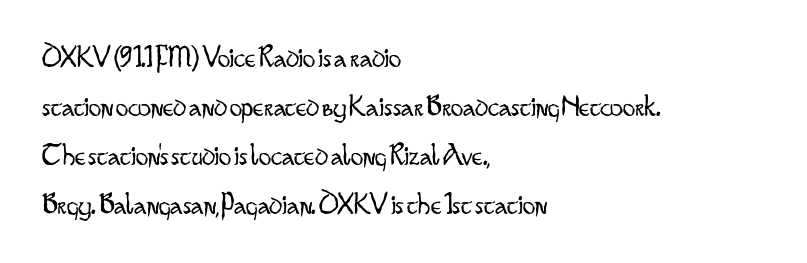
The image shows 31 px light, condensed sans-serif type, upright; set left-aligned, normal line spacing (1.58x), normal letter spacing, not underlined; low stroke contrast and a small x-height.
